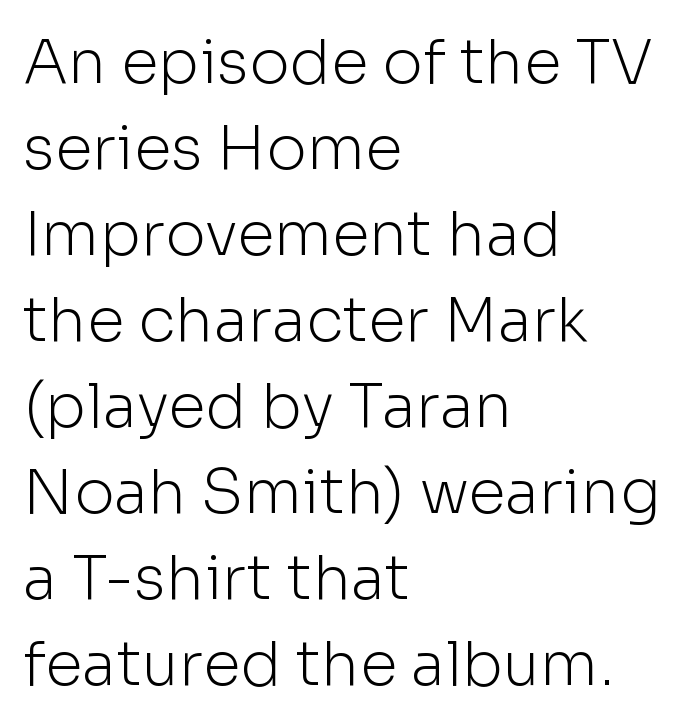
{"serif": "no", "italic": "no", "bold": "no", "weight": "light", "width": "normal", "stroke_contrast": "low", "x_height": "medium", "monospaced": "no", "underline": "no", "align": "left", "line_spacing": "normal", "line_spacing_ratio": 1.41, "letter_spacing": "normal", "letter_spacing_em": 0.0, "glyph_px": 61}
